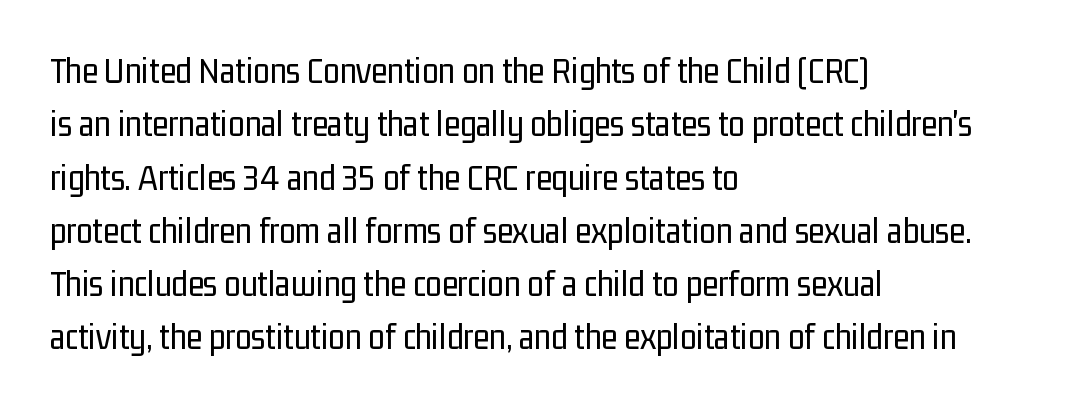
{"serif": "no", "italic": "no", "bold": "no", "weight": "regular", "width": "condensed", "stroke_contrast": "low", "x_height": "medium", "monospaced": "no", "underline": "no", "align": "left", "line_spacing": "normal", "line_spacing_ratio": 1.44, "letter_spacing": "normal", "letter_spacing_em": 0.0, "glyph_px": 37}
